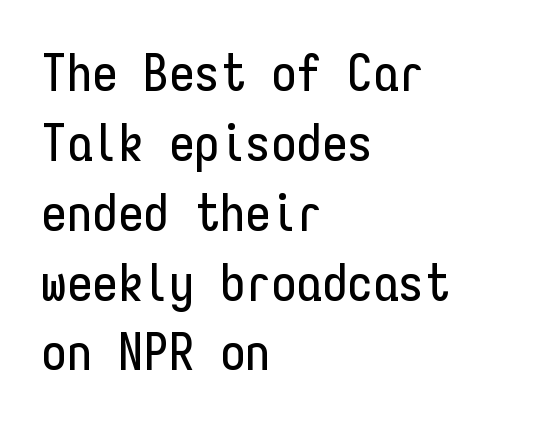
Look at the bottom of the vertical strokes: they stop flat, with no serifs. All the whitespace from short lines collects on the right. In terms of leading, this rendering sits right in the middle. Glyph-to-glyph distance matches everyday printed text. You could count columns in this text — the font is strictly monospaced.
